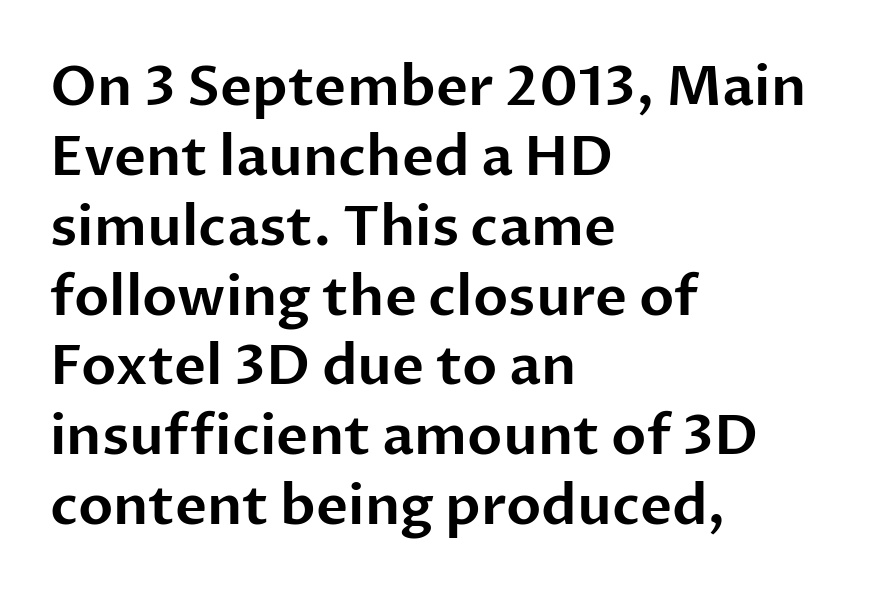
Words float on clear page, feet unadorned. Does the leading feel generous? No, just average. A sans-serif font was chosen for this passage. Unlike italic type, these characters show no tilt at all.
